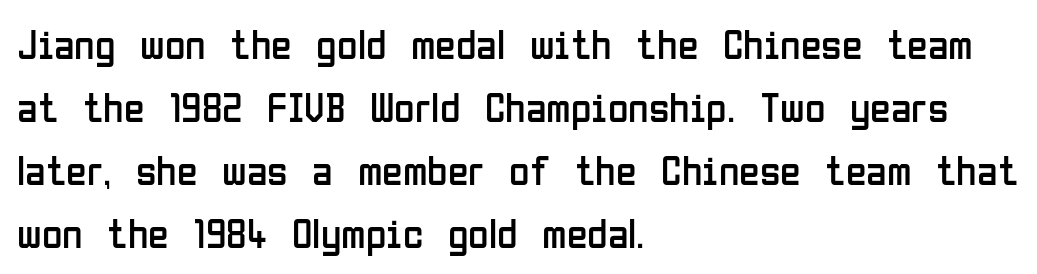
{"serif": "no", "italic": "no", "bold": "no", "weight": "regular", "width": "condensed", "stroke_contrast": "low", "x_height": "medium", "monospaced": "no", "underline": "no", "align": "left", "line_spacing": "normal", "line_spacing_ratio": 1.5, "letter_spacing": "normal", "letter_spacing_em": 0.0, "glyph_px": 42}
